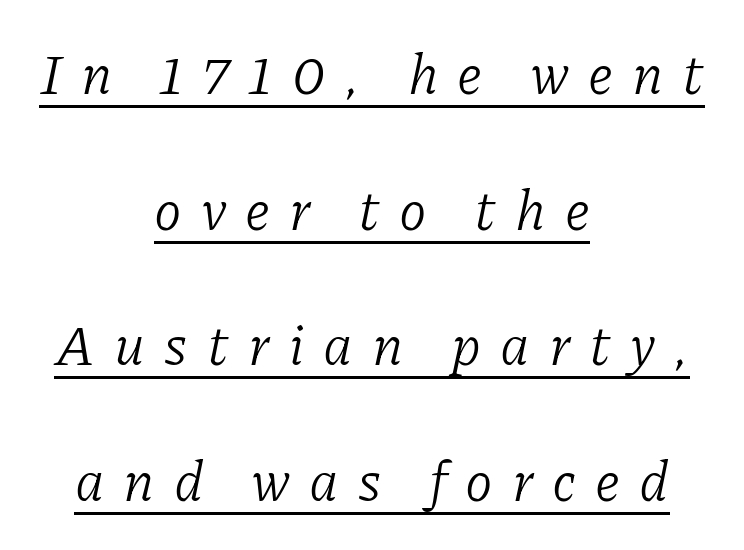
The image shows 56 px light serif type, italic (leaning right); set centered, loose line spacing (2.42x), unusually wide letter spacing (+0.34 em), underlined; low stroke contrast and a medium x-height.
